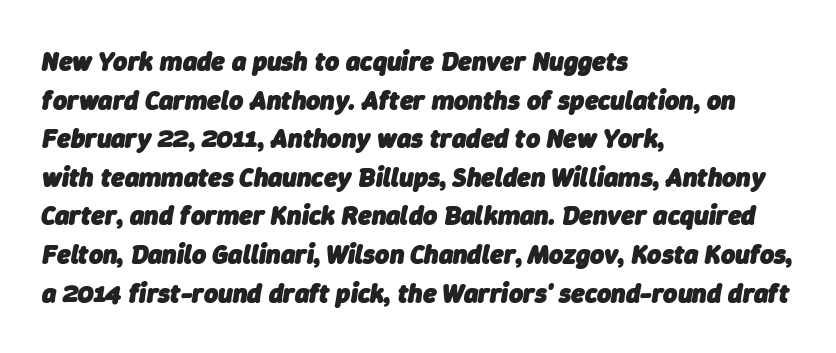
Q: Is the text bold? A: Yes.
Q: Is the text italic (slanted)? A: Yes, it leans right by about 9 degrees.
Q: Is the text underlined? A: No.
Q: How is the paragraph aligned? A: Left-aligned.
Q: Is the spacing between letters normal or unusually wide? A: Normal.
Q: Is the spacing between lines tight, normal or loose? A: Normal.
